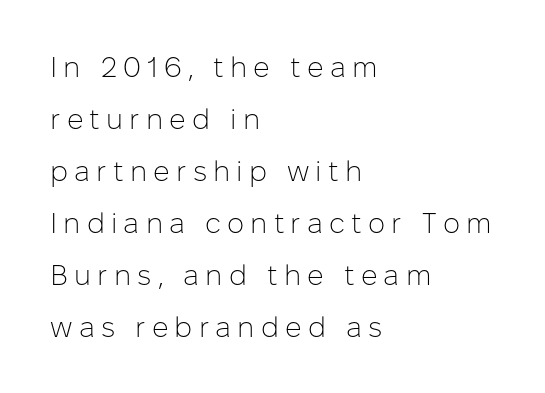
Q: Is the text bold? A: No.
Q: Is the text italic (slanted)? A: No, it is upright.
Q: Is the typeface a serif or a sans-serif typeface? A: Sans-serif.
Q: Is the text underlined? A: No.
Q: How is the paragraph aligned? A: Left-aligned.
Q: Is the spacing between letters normal or unusually wide? A: Unusually wide.
Q: Width (condensed, normal, or wide)? A: Normal.
Q: Stroke contrast? A: Low.
Q: x-height? A: Medium.
Q: Monospaced? A: No.
